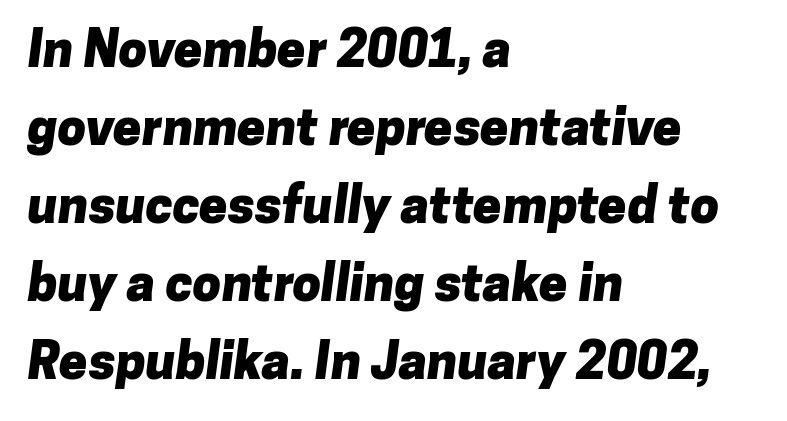
One-word summary of the alignment: left. These lines are rendered in a variable-pitch font. No word sits above an underline. Tracking value appears to be zero — textbook default spacing. Successive baselines arrive at the customary interval. You can tell from the bare stems that sans-serif type was used.
